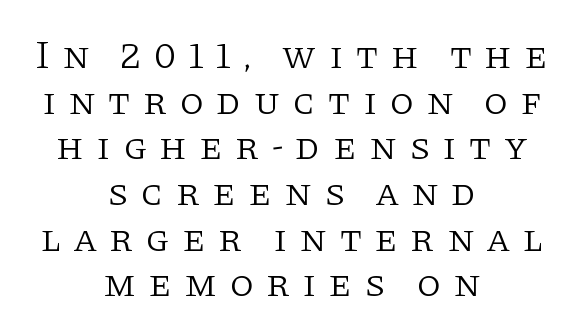
Q: Is the text bold? A: No.
Q: Is the text italic (slanted)? A: No, it is upright.
Q: Is the typeface a serif or a sans-serif typeface? A: Serif.
Q: Is the text underlined? A: No.
Q: How is the paragraph aligned? A: Centered.
Q: Is the spacing between letters normal or unusually wide? A: Unusually wide.
Q: Width (condensed, normal, or wide)? A: Normal.
Q: Stroke contrast? A: Low.
Q: x-height? A: Large.
Q: Monospaced? A: No.
